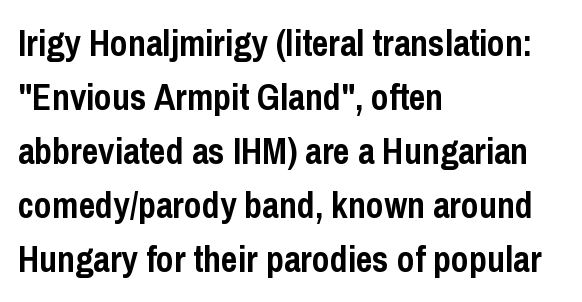
{"serif": "no", "italic": "no", "bold": "yes", "weight": "semibold", "width": "condensed", "stroke_contrast": "low", "x_height": "medium", "monospaced": "no", "underline": "no", "align": "left", "line_spacing": "normal", "line_spacing_ratio": 1.5, "letter_spacing": "normal", "letter_spacing_em": 0.0, "glyph_px": 36}
